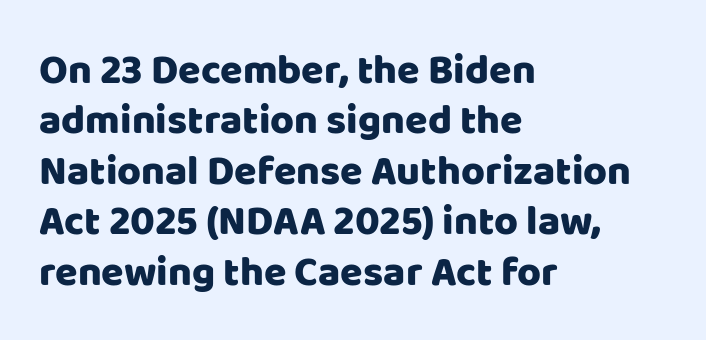
The image shows 41 px sans-serif type, upright; set left-aligned, line spacing 1.23x, normal letter spacing, not underlined; low stroke contrast and a large x-height.
